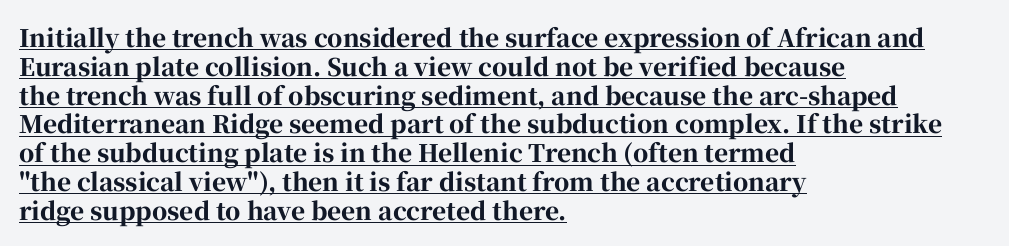
The image shows 24 px bold type, upright; set left-aligned, line spacing 1.2x, normal letter spacing, underlined.
